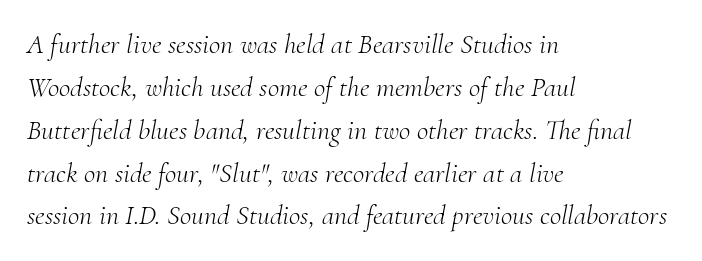
{"serif": "yes", "italic": "yes", "lean": "right", "slant_degrees": 10, "bold": "no", "weight": "light", "width": "normal", "stroke_contrast": "medium", "x_height": "small", "monospaced": "no", "underline": "no", "align": "left", "line_spacing": "normal", "line_spacing_ratio": 1.53, "letter_spacing": "normal", "letter_spacing_em": 0.0, "glyph_px": 28}
